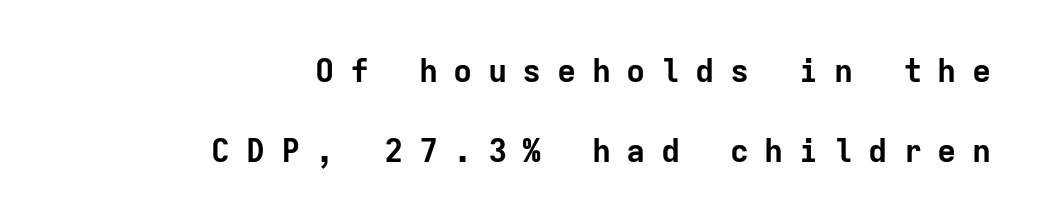
Q: Is the text bold? A: Yes.
Q: Is the text italic (slanted)? A: No, it is upright.
Q: Is the typeface a serif or a sans-serif typeface? A: Sans-serif.
Q: Is the text underlined? A: No.
Q: How is the paragraph aligned? A: Right-aligned.
Q: Is the spacing between letters normal or unusually wide? A: Unusually wide.
Q: Is the spacing between lines tight, normal or loose? A: Loose.
Q: Width (condensed, normal, or wide)? A: Normal.
Q: Stroke contrast? A: Low.
Q: x-height? A: Medium.
Q: Monospaced? A: Yes.
